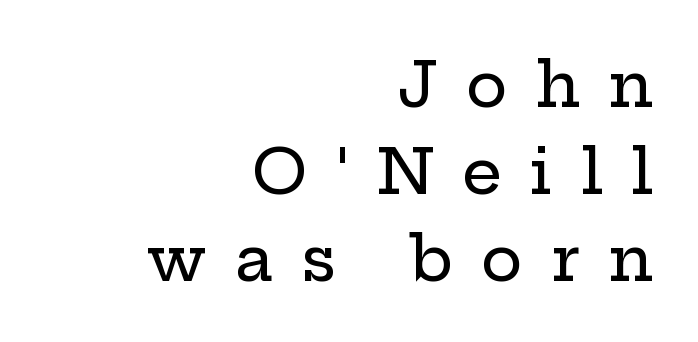
{"serif": "yes", "italic": "no", "width": "wide", "stroke_contrast": "low", "x_height": "medium", "monospaced": "no", "underline": "no", "align": "right", "line_spacing": "normal", "line_spacing_ratio": 1.38, "letter_spacing": "wide", "letter_spacing_em": 0.44, "glyph_px": 63}
